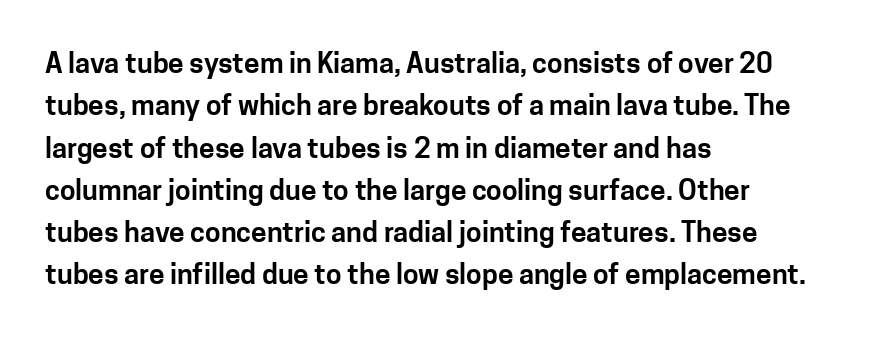
{"serif": "no", "italic": "no", "width": "normal", "stroke_contrast": "low", "x_height": "medium", "monospaced": "no", "underline": "no", "align": "left", "line_spacing": "normal", "line_spacing_ratio": 1.51, "letter_spacing": "normal", "letter_spacing_em": 0.0, "glyph_px": 28}
